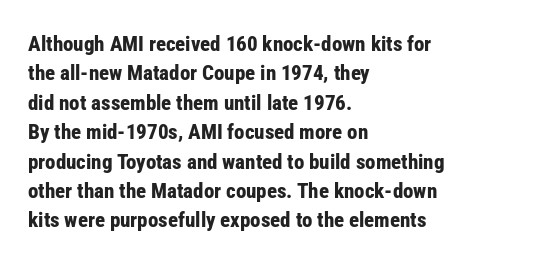
Q: Is the text bold? A: Yes.
Q: Is the text italic (slanted)? A: No, it is upright.
Q: Is the text underlined? A: No.
Q: How is the paragraph aligned? A: Left-aligned.
Q: Is the spacing between letters normal or unusually wide? A: Normal.
Q: Is the spacing between lines tight, normal or loose? A: Normal.
